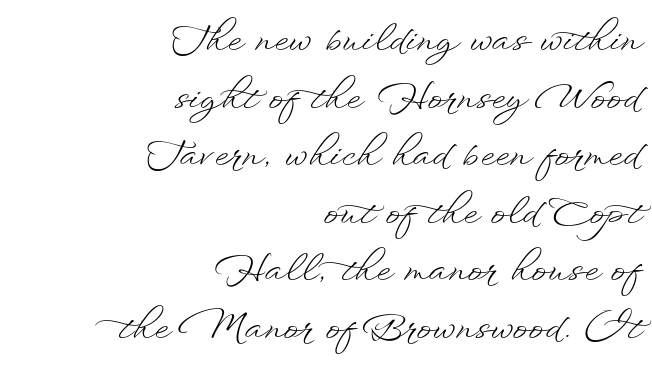
The image shows 36 px light, wide type; set right-aligned, normal line spacing (1.6x), normal letter spacing, not underlined; low stroke contrast and a small x-height.
